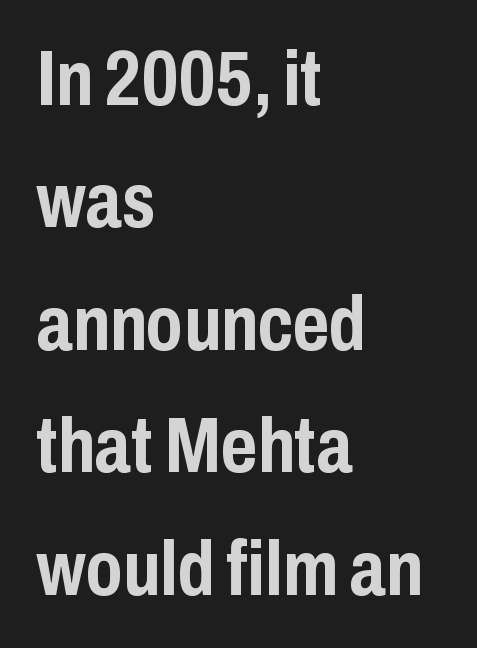
{"serif": "no", "italic": "no", "bold": "yes", "weight": "semibold", "width": "condensed", "stroke_contrast": "low", "x_height": "medium", "monospaced": "no", "underline": "no", "align": "left", "line_spacing": "normal", "line_spacing_ratio": 1.57, "letter_spacing": "normal", "letter_spacing_em": 0.0, "glyph_px": 78}
